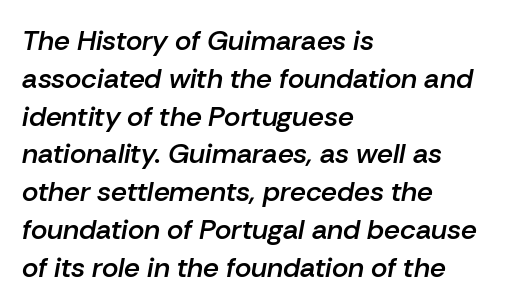
The image shows 28 px semibold type, italic (leaning right); set left-aligned, normal line spacing (1.35x), normal letter spacing, not underlined; low stroke contrast and a medium x-height.
